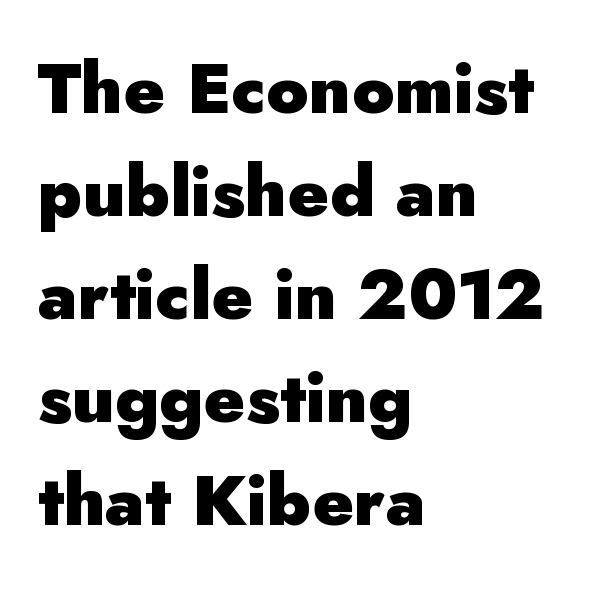
I'd call this a sans setting — the letters go barefoot. Plain, unruled lines of type. This rendering leaves character spacing at its baseline value. Unlike italic type, these characters show no tilt at all. These lines stack with their left ends in a neat column. A normal amount of white space separates one row of letters from the next.
